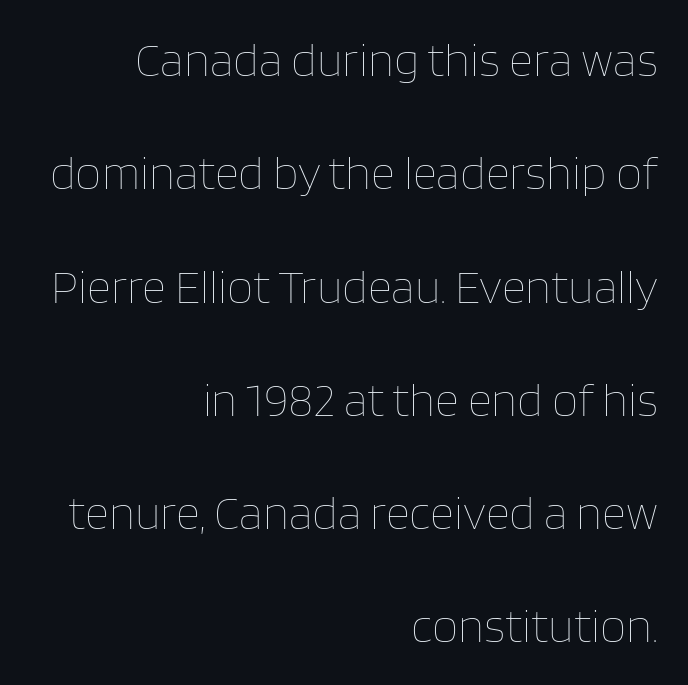
The image shows 47 px thin type, upright; set right-aligned, loose line spacing (2.41x), normal letter spacing, not underlined; low stroke contrast and a large x-height.
